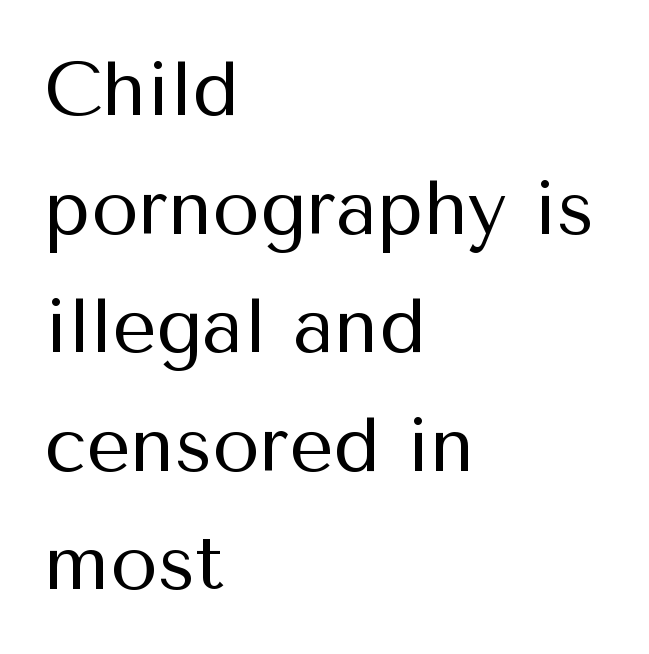
The rendering uses natural spacing where letterforms have individual widths. Posture: upright roman. Line starts are locked; line ends wander. Interline gaps are of average width in this sample.
